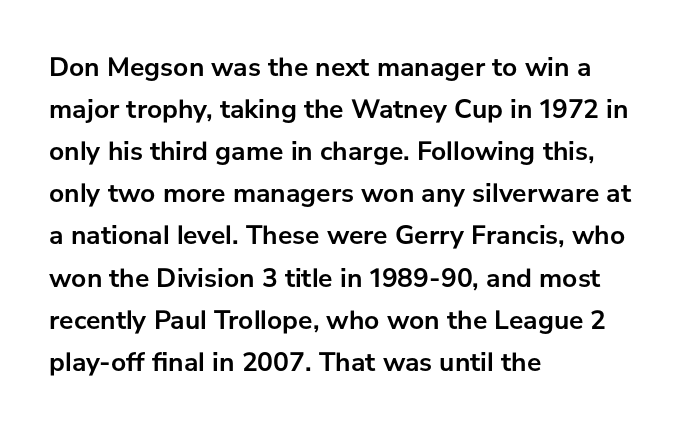
Nothing unusual about the tracking: characters are spaced as the font intends. Layout note: lines flush left. Does the lettering tilt? It doesn't — this is upright. The characters look thick and weighty, a clear bold. If you measured baseline to baseline, you'd find a middling distance. Underlining? Definitely not there.
